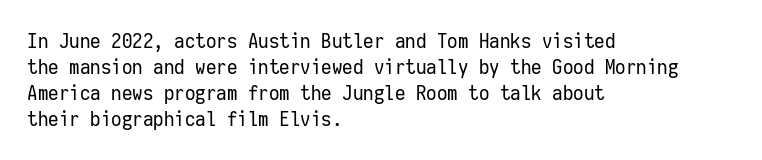
The image shows 21 px text type, upright; set left-aligned, line spacing 1.24x, normal letter spacing, not underlined.
